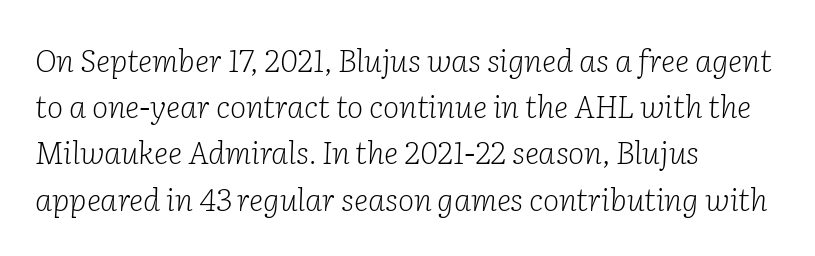
{"serif": "yes", "italic": "yes", "lean": "right", "slant_degrees": 2, "bold": "no", "weight": "light", "width": "normal", "stroke_contrast": "low", "x_height": "medium", "monospaced": "no", "underline": "no", "align": "left", "line_spacing": "normal", "line_spacing_ratio": 1.49, "letter_spacing": "normal", "letter_spacing_em": 0.0, "glyph_px": 31}
